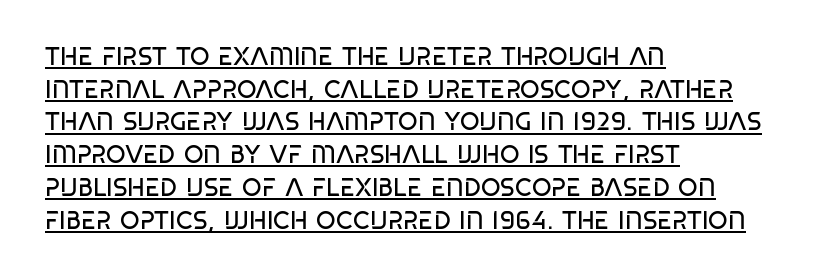
The image shows 25 px text type, upright; set left-aligned, normal line spacing (1.31x), normal letter spacing, underlined.
